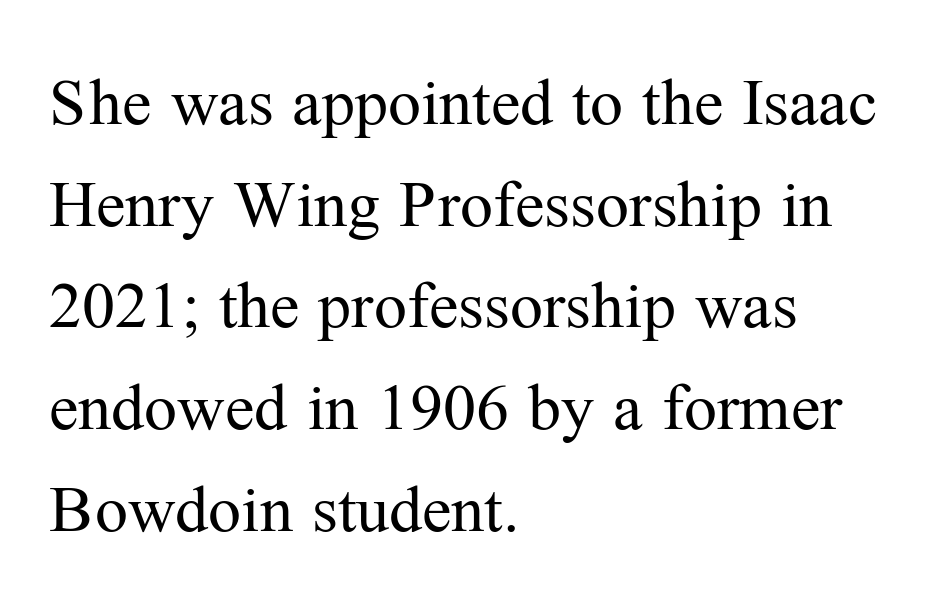
Q: Is the text bold? A: No.
Q: Is the text italic (slanted)? A: No, it is upright.
Q: Is the typeface a serif or a sans-serif typeface? A: Serif.
Q: Is the text underlined? A: No.
Q: How is the paragraph aligned? A: Left-aligned.
Q: Is the spacing between letters normal or unusually wide? A: Normal.
Q: Is the spacing between lines tight, normal or loose? A: Normal.
Q: Width (condensed, normal, or wide)? A: Normal.
Q: Stroke contrast? A: Medium.
Q: x-height? A: Medium.
Q: Monospaced? A: No.
